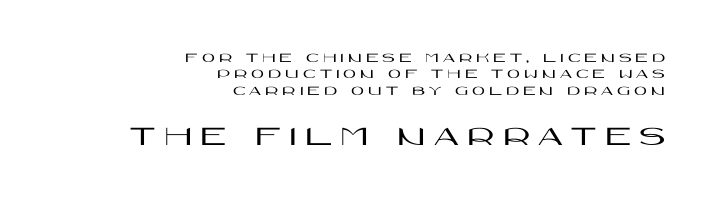
Q: Is the text italic (slanted)? A: No, it is upright.
Q: Is the typeface a serif or a sans-serif typeface? A: Sans-serif.
Q: Is the text underlined? A: No.
Q: How is the paragraph aligned? A: Right-aligned.
Q: Is the spacing between letters normal or unusually wide? A: Unusually wide.
Q: Which block of text is set in a larger size, the first (top) or the second (bottom)? A: The second (bottom) one.
Q: Width (condensed, normal, or wide)? A: Wide.
Q: Stroke contrast? A: High.
Q: x-height? A: Large.
Q: Monospaced? A: No.
